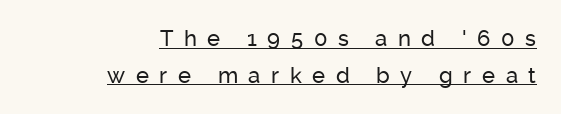
Q: Is the text italic (slanted)? A: No, it is upright.
Q: Is the text underlined? A: Yes.
Q: How is the paragraph aligned? A: Right-aligned.
Q: Is the spacing between letters normal or unusually wide? A: Unusually wide.
Q: Is the spacing between lines tight, normal or loose? A: Normal.
